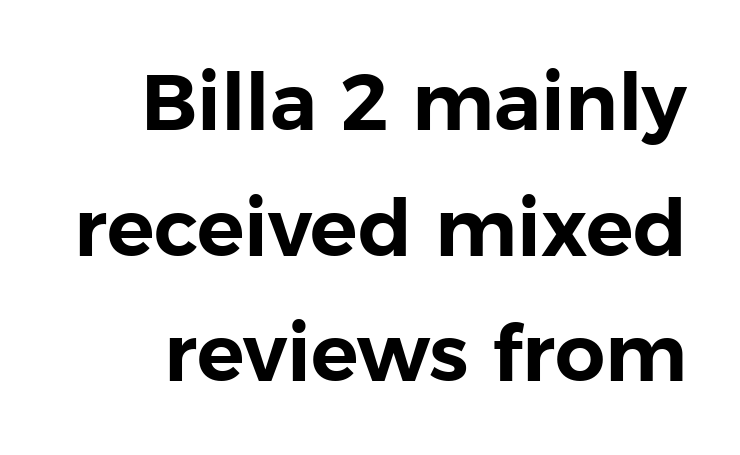
Only glyphs here, with clear space below each row. The rendering uses natural spacing where letterforms have individual widths. A normal amount of white space separates one row of letters from the next. This is roman type, the default non-slanted kind. Examine the stroke ends and you'll find no serifs. Caption: standard tracking, unaltered.
